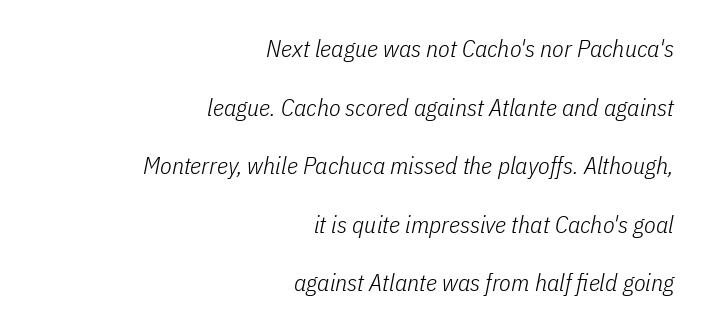
Q: Is the text bold? A: No.
Q: Is the text italic (slanted)? A: Yes, it leans right by about 11 degrees.
Q: Is the text underlined? A: No.
Q: How is the paragraph aligned? A: Right-aligned.
Q: Is the spacing between letters normal or unusually wide? A: Normal.
Q: Is the spacing between lines tight, normal or loose? A: Loose.
